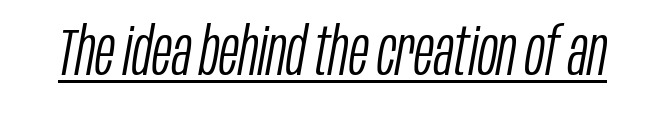
Q: Is the text bold? A: No.
Q: Is the text italic (slanted)? A: Yes, it leans right by about 10 degrees.
Q: Is the text underlined? A: Yes.
Q: Is the spacing between letters normal or unusually wide? A: Normal.
Q: Width (condensed, normal, or wide)? A: Condensed.
Q: Stroke contrast? A: Low.
Q: x-height? A: Large.
Q: Monospaced? A: No.
